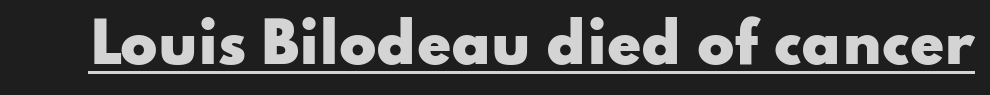
The image shows 55 px heavy, wide sans-serif type, upright; set normal letter spacing, underlined; low stroke contrast and a small x-height.
